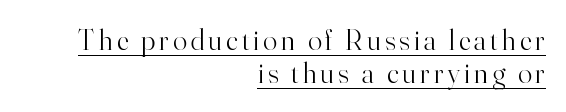
{"serif": "yes", "italic": "no", "bold": "no", "weight": "light", "width": "normal", "stroke_contrast": "high", "x_height": "small", "monospaced": "no", "underline": "yes", "align": "right", "line_spacing": "tight", "line_spacing_ratio": 1.13, "glyph_px": 29}
